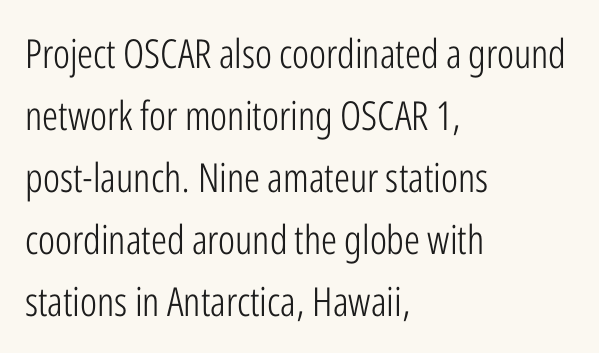
Q: Is the text bold? A: No.
Q: Is the text italic (slanted)? A: No, it is upright.
Q: Is the typeface a serif or a sans-serif typeface? A: Sans-serif.
Q: Is the text underlined? A: No.
Q: How is the paragraph aligned? A: Left-aligned.
Q: Is the spacing between letters normal or unusually wide? A: Normal.
Q: Is the spacing between lines tight, normal or loose? A: Normal.
Q: Width (condensed, normal, or wide)? A: Condensed.
Q: Stroke contrast? A: Low.
Q: x-height? A: Medium.
Q: Monospaced? A: No.
